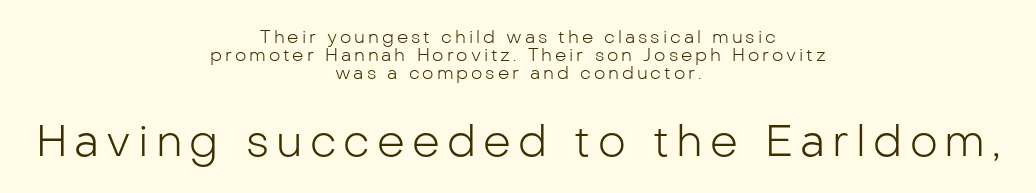
Serif or sans? Sans — the stroke terminals are bare. Reading down the column, the eye jumps only a short way to each next line. Type without underlining. Heaviness? Minimal to ordinary, like unemphasized prose.
